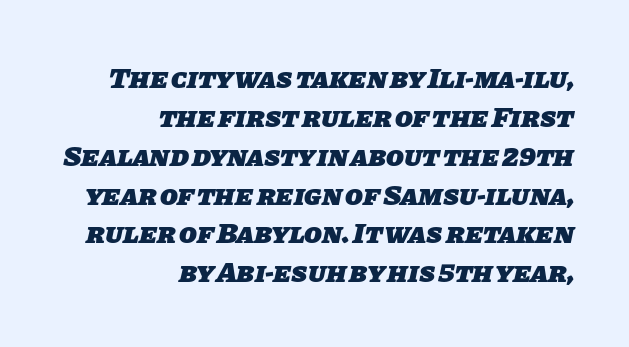
The image shows 29 px heavy type; set right-aligned, normal line spacing (1.34x), normal letter spacing, not underlined; low stroke contrast and a large x-height.
